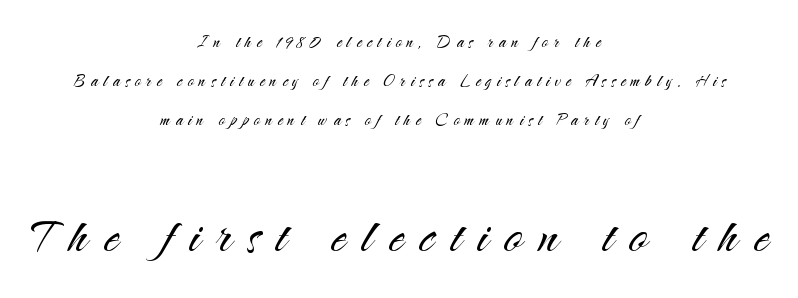
Font category for this specimen: sans-serif. Whoever set this made the second block the dominant, larger element. No heavy texture on the line: the type isn't bold. The paragraph shown floats in the horizontal middle. What stands out about the letter spacing? Its width — letters are far apart.
